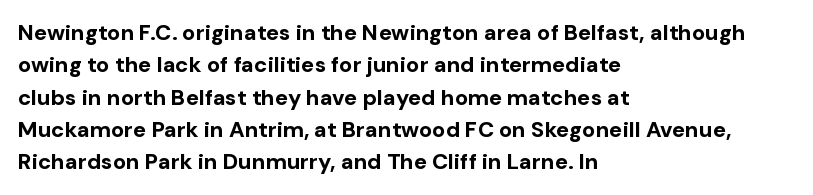
{"italic": "no", "bold": "yes", "underline": "no", "align": "left", "line_spacing": "normal", "line_spacing_ratio": 1.47, "letter_spacing": "normal", "letter_spacing_em": 0.0, "glyph_px": 22}
